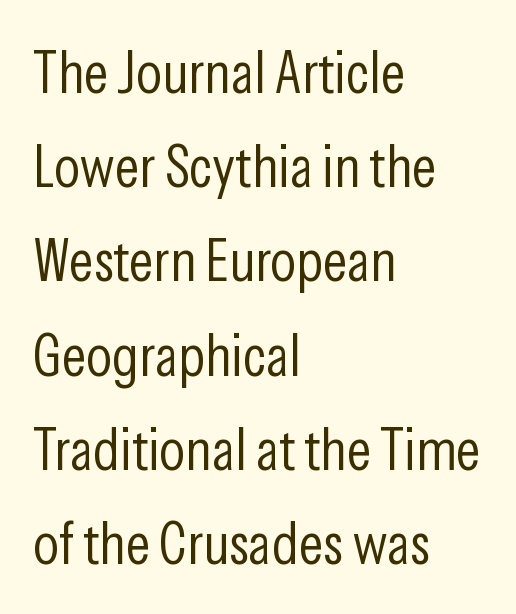
The image shows 60 px light, condensed sans-serif type, upright; set left-aligned, normal line spacing (1.57x), normal letter spacing, not underlined; low stroke contrast and a medium x-height.
